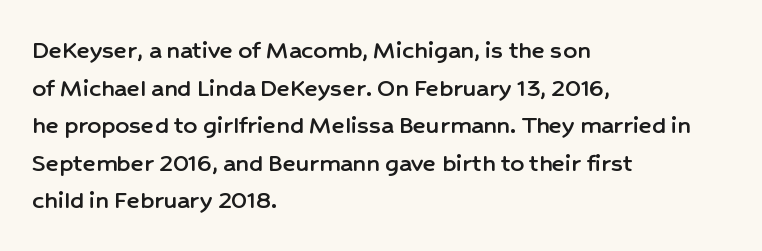
The image shows 27 px text type, upright; set left-aligned, normal line spacing (1.39x), normal letter spacing, not underlined.
